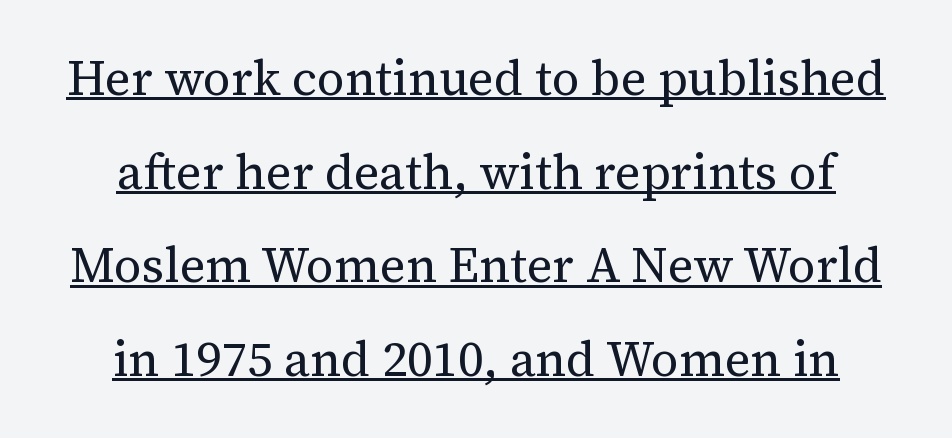
The rendered words wear a rule along their underside. The lettering stays uniformly vertical, giving the passage a roman look. The rag falls on both sides of this text block equally. Short note: letters normally spaced. The typeface chosen for these lines features serifs.
